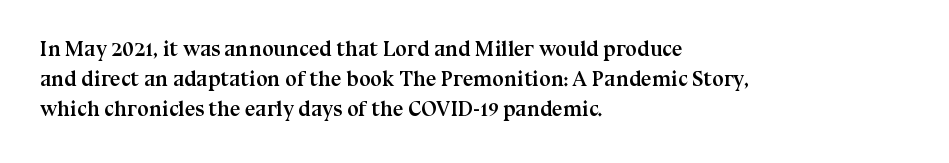
The image shows 21 px bold type, upright; set left-aligned, normal line spacing (1.43x), normal letter spacing, not underlined.
